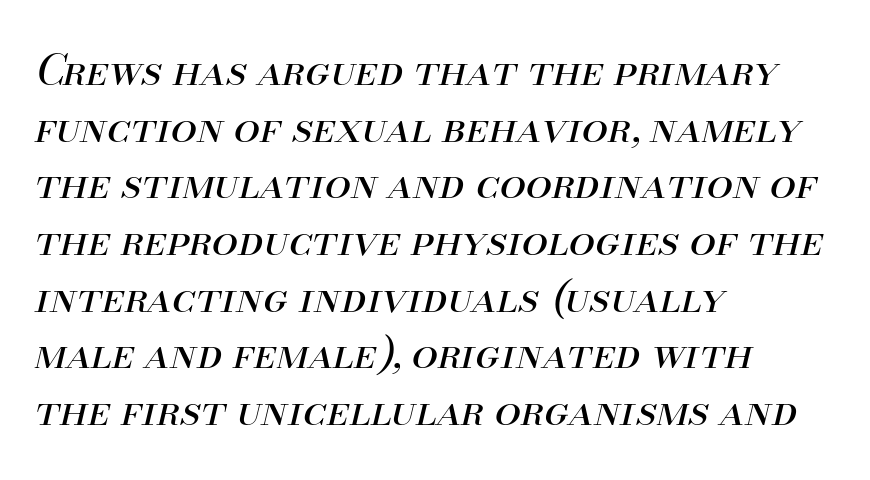
{"italic": "yes", "lean": "right", "slant_degrees": 13, "bold": "no", "weight": "regular", "width": "normal", "stroke_contrast": "medium", "x_height": "small", "monospaced": "no", "underline": "no", "align": "left", "line_spacing": "normal", "line_spacing_ratio": 1.35, "letter_spacing": "normal", "letter_spacing_em": 0.0, "glyph_px": 42}
